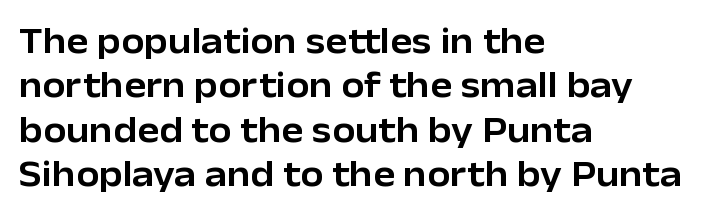
The passage shown has conventional tracking throughout. A clean baseline with only descenders dipping below it. Rendered with straight, roman letterforms. This sample uses a sans-serif face.
